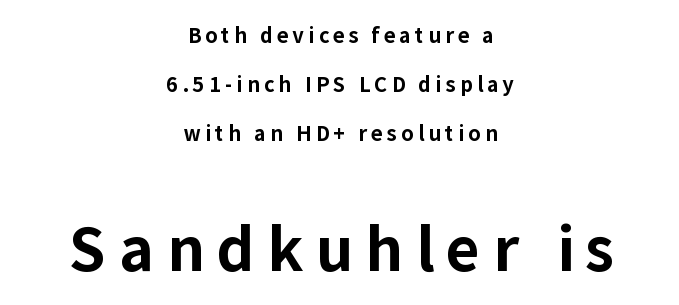
{"serif": "no", "italic": "no", "bold": "yes", "weight": "bold", "width": "normal", "stroke_contrast": "low", "x_height": "medium", "monospaced": "no", "underline": "no", "align": "center", "line_spacing": "loose", "line_spacing_ratio": 2.45, "letter_spacing": "wide", "letter_spacing_em": 0.21, "larger_block": "second", "size_ratio": 2.95, "glyph_px": 59}
